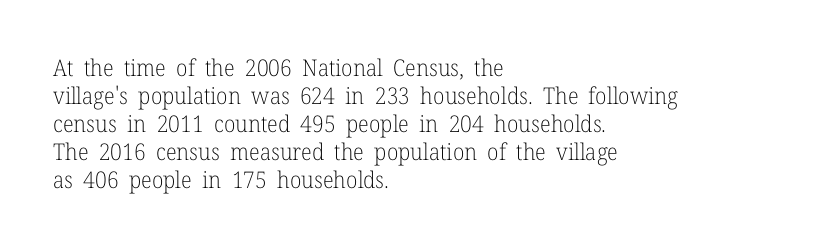
Q: Is the text bold? A: No.
Q: Is the text italic (slanted)? A: No, it is upright.
Q: Is the text underlined? A: No.
Q: How is the paragraph aligned? A: Left-aligned.
Q: Is the spacing between letters normal or unusually wide? A: Normal.
